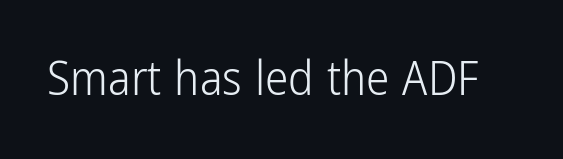
{"serif": "no", "italic": "no", "bold": "no", "weight": "light", "width": "condensed", "stroke_contrast": "low", "x_height": "medium", "monospaced": "no", "underline": "no", "letter_spacing": "normal", "letter_spacing_em": 0.0, "glyph_px": 47}
